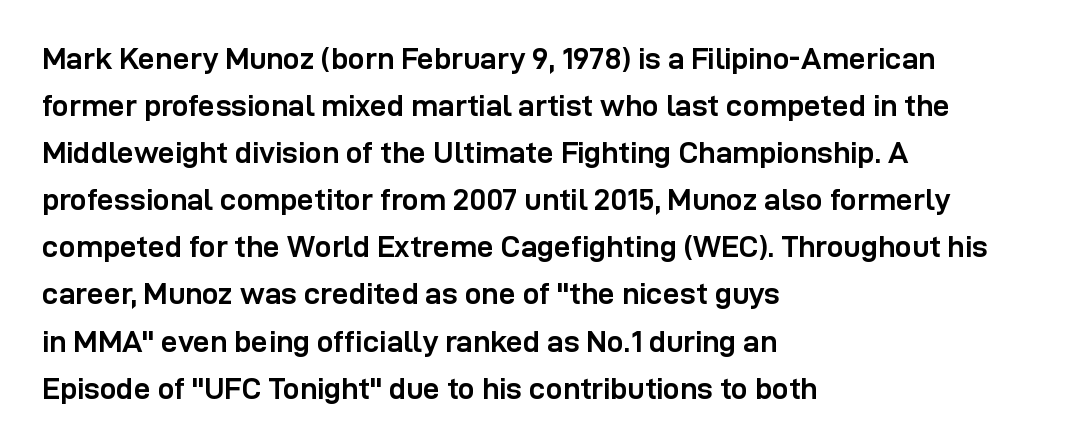
The image shows 30 px semibold sans-serif type, upright; set left-aligned, normal line spacing (1.57x), normal letter spacing, not underlined; low stroke contrast and a medium x-height.
